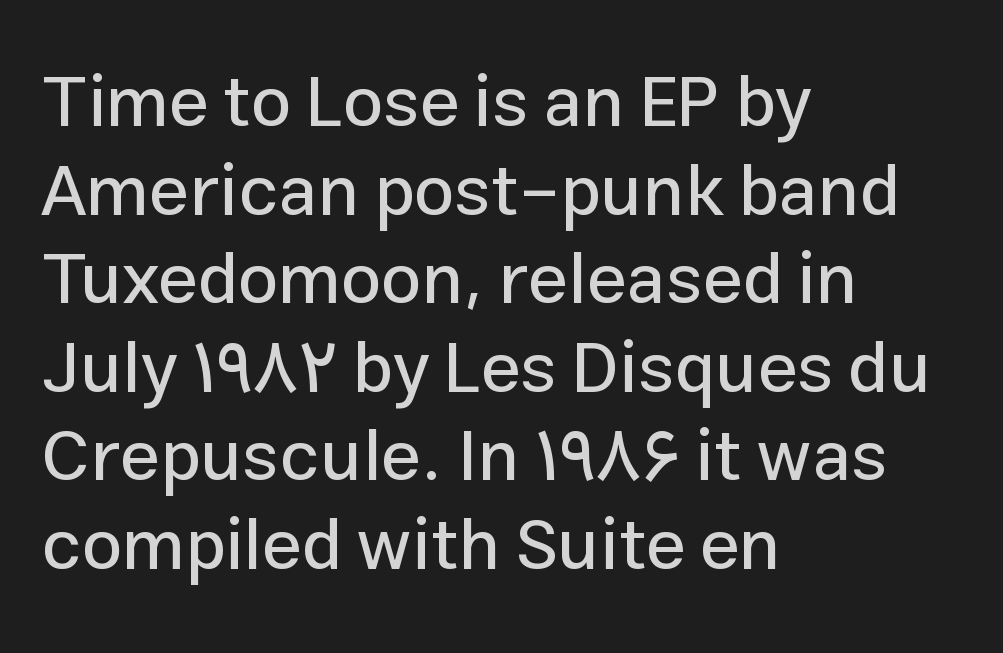
The image shows 72 px sans-serif type, upright; set left-aligned, line spacing 1.23x, normal letter spacing, not underlined; low stroke contrast and a medium x-height.
